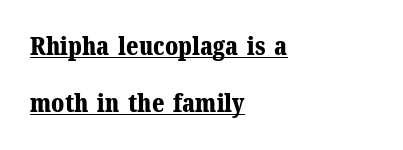
Q: Is the text bold? A: Yes.
Q: Is the text italic (slanted)? A: No, it is upright.
Q: Is the text underlined? A: Yes.
Q: How is the paragraph aligned? A: Left-aligned.
Q: Is the spacing between letters normal or unusually wide? A: Normal.
Q: Is the spacing between lines tight, normal or loose? A: Loose.
